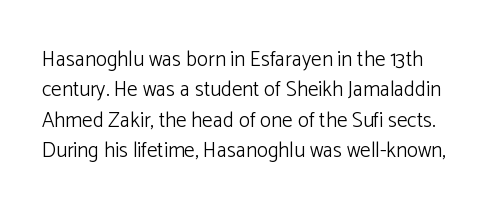
The image shows 21 px text type, upright; set normal line spacing (1.45x), normal letter spacing, not underlined.
